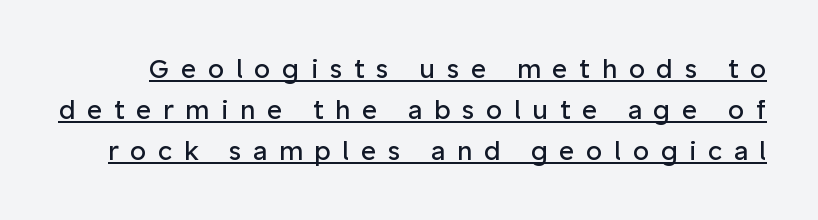
Q: Is the text bold? A: No.
Q: Is the text italic (slanted)? A: No, it is upright.
Q: Is the text underlined? A: Yes.
Q: Is the spacing between letters normal or unusually wide? A: Unusually wide.
Q: Is the spacing between lines tight, normal or loose? A: Normal.
